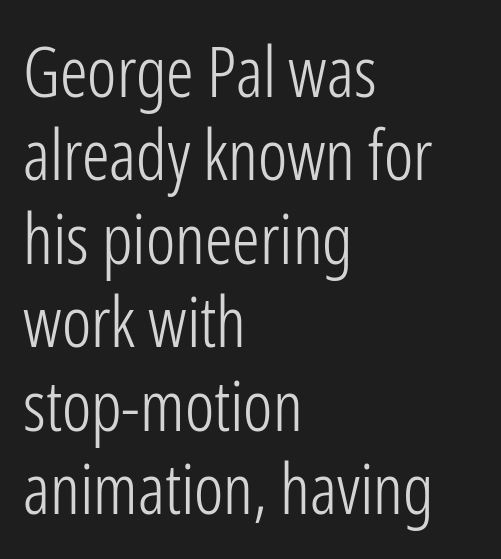
{"serif": "no", "italic": "no", "bold": "no", "weight": "light", "width": "condensed", "stroke_contrast": "low", "x_height": "medium", "monospaced": "no", "underline": "no", "align": "left", "line_spacing_ratio": 1.21, "letter_spacing": "normal", "letter_spacing_em": 0.0, "glyph_px": 69}
